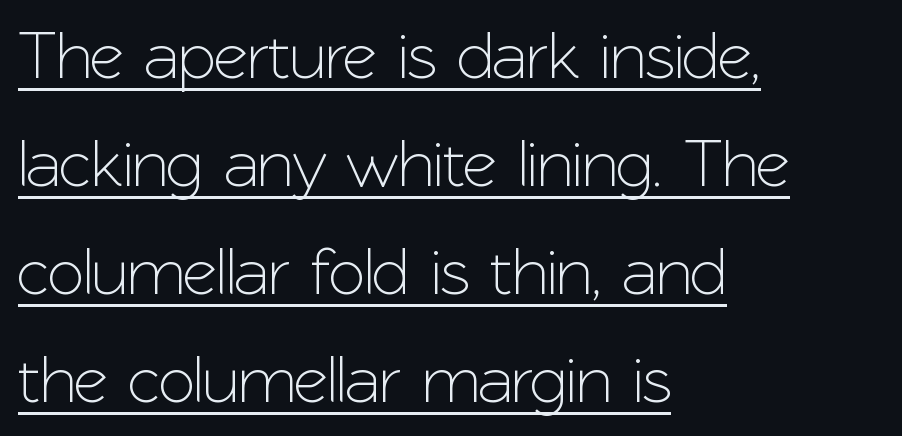
The lettering stays uniformly vertical, giving the passage a roman look. Note: no serifs on the glyphs. You could call the tracking neutral — neither tight nor loose. This sample keeps an unexceptional amount of space between lines. Notice how the passage keeps a crisp vertical edge on the left only. Note the varied advance widths — an 'i' is clearly narrower than an 'm'.
